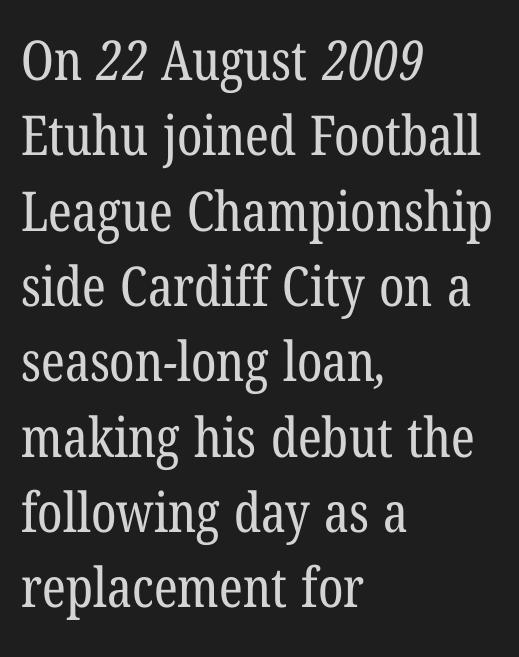
Q: Is the text bold? A: No.
Q: Is the typeface a serif or a sans-serif typeface? A: Serif.
Q: Is the text underlined? A: No.
Q: How is the paragraph aligned? A: Left-aligned.
Q: Is the spacing between letters normal or unusually wide? A: Normal.
Q: Is the spacing between lines tight, normal or loose? A: Normal.
Q: Width (condensed, normal, or wide)? A: Condensed.
Q: Stroke contrast? A: Low.
Q: x-height? A: Medium.
Q: Monospaced? A: No.
